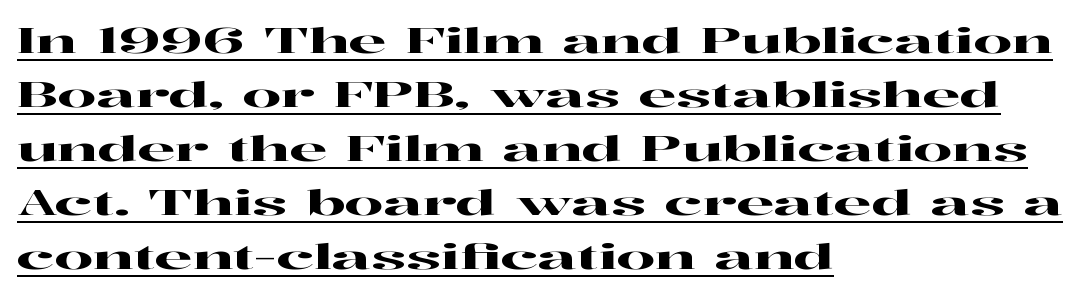
The image shows 34 px wide serif type, upright; set left-aligned, normal line spacing (1.59x), normal letter spacing, underlined; high stroke contrast and a medium x-height.
